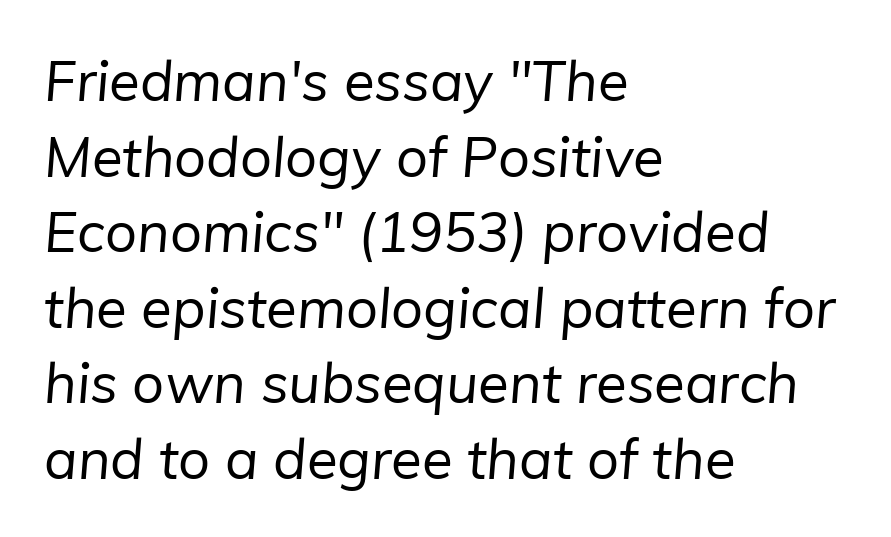
{"serif": "no", "bold": "no", "weight": "regular", "width": "normal", "stroke_contrast": "low", "x_height": "medium", "monospaced": "no", "underline": "no", "align": "left", "line_spacing": "normal", "line_spacing_ratio": 1.35, "letter_spacing": "normal", "letter_spacing_em": 0.0, "glyph_px": 56}
